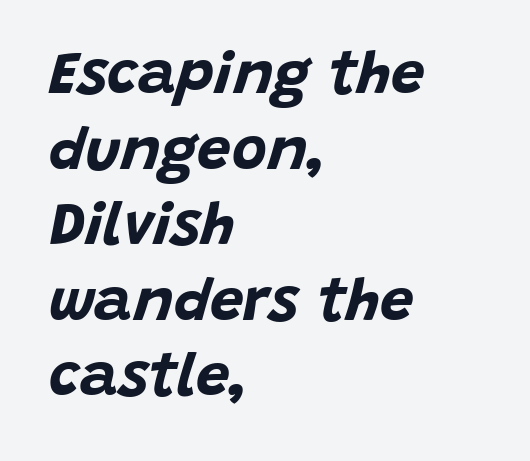
Vertically, the passage feels balanced, rows spaced as you'd expect. Would a proofreader flag this as italicized? Yes. Here the designer chose a conventional face with non-uniform glyph widths. Notice how the passage keeps a crisp vertical edge on the left only.
